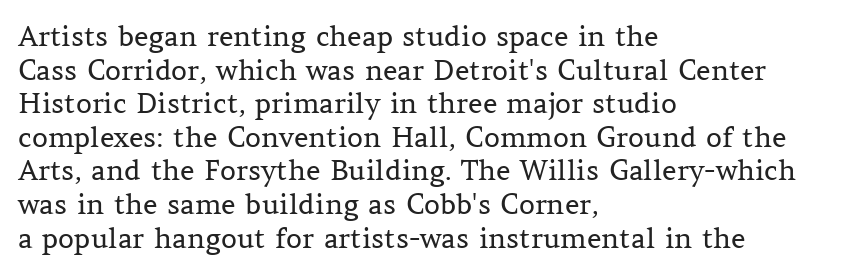
Inter-character spacing is left at the font's built-in metrics. Note: serifs present on the glyphs. The rendering anchors every line to the left-hand side. Type without underlining. Here the designer chose a conventional face with non-uniform glyph widths. The typeface has the unassuming heft of standard copy or less.
